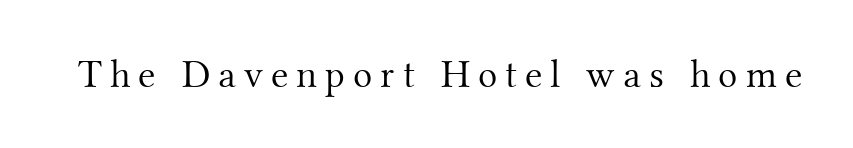
{"serif": "yes", "italic": "no", "bold": "no", "weight": "light", "width": "normal", "stroke_contrast": "medium", "x_height": "small", "monospaced": "no", "underline": "no", "letter_spacing": "wide", "letter_spacing_em": 0.2, "glyph_px": 40}
